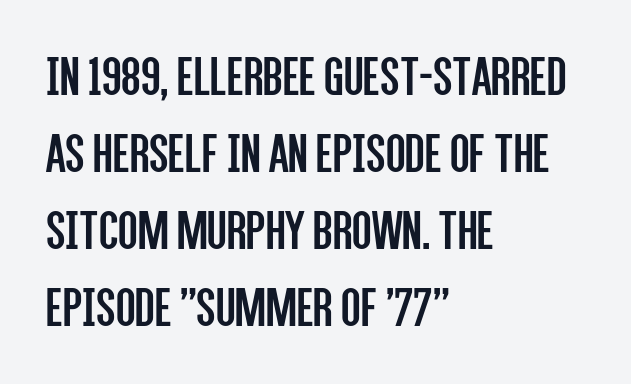
Q: Is the text bold? A: No.
Q: Is the text italic (slanted)? A: No, it is upright.
Q: Is the typeface a serif or a sans-serif typeface? A: Sans-serif.
Q: Is the text underlined? A: No.
Q: How is the paragraph aligned? A: Left-aligned.
Q: Is the spacing between letters normal or unusually wide? A: Normal.
Q: Is the spacing between lines tight, normal or loose? A: Normal.
Q: Width (condensed, normal, or wide)? A: Condensed.
Q: Stroke contrast? A: Low.
Q: x-height? A: Large.
Q: Monospaced? A: No.
